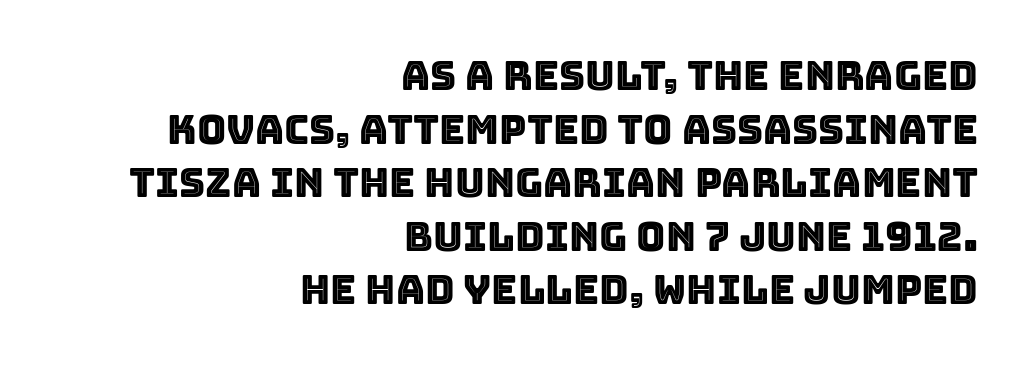
Q: Is the text italic (slanted)? A: No, it is upright.
Q: Is the text underlined? A: No.
Q: How is the paragraph aligned? A: Right-aligned.
Q: Is the spacing between letters normal or unusually wide? A: Normal.
Q: Is the spacing between lines tight, normal or loose? A: Normal.
Q: Width (condensed, normal, or wide)? A: Normal.
Q: x-height? A: Large.
Q: Monospaced? A: No.
